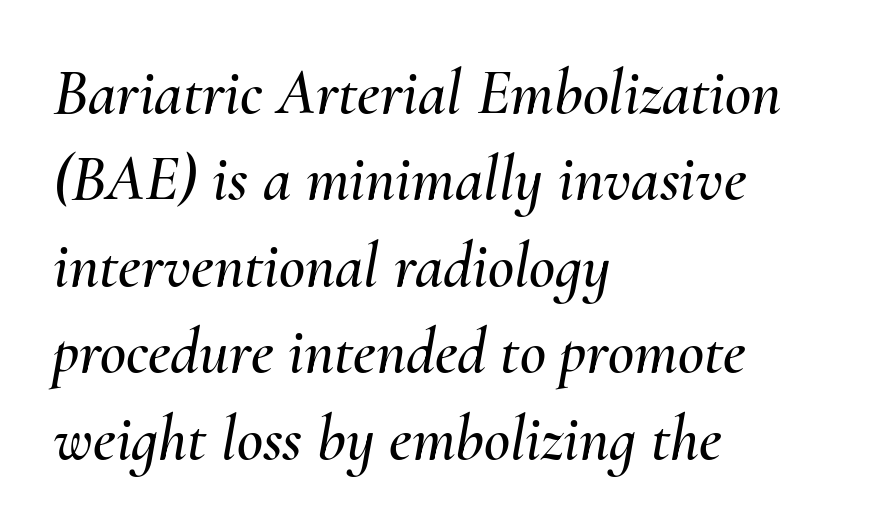
{"italic": "yes", "lean": "right", "slant_degrees": 10, "width": "normal", "stroke_contrast": "medium", "x_height": "small", "monospaced": "no", "underline": "no", "align": "left", "line_spacing": "normal", "line_spacing_ratio": 1.35, "letter_spacing": "normal", "letter_spacing_em": 0.0, "glyph_px": 64}
